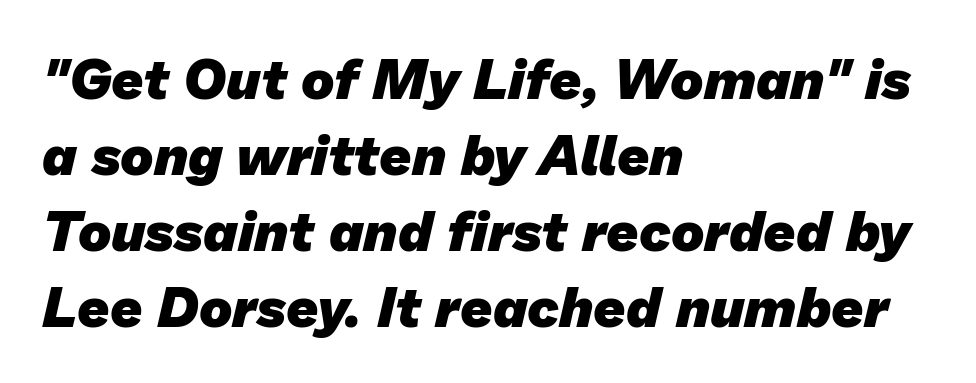
Each letter keeps its own natural width here, so spacing adapts to shape. Anything drawn beneath the words? Only blank space. Visually the block forms a straight wall on the left and a jagged coastline on the right. Nothing sits at the stroke ends, so this counts as sans-serif. Leading: standard. The gaps between neighbouring characters are ordinary and unremarkable.
